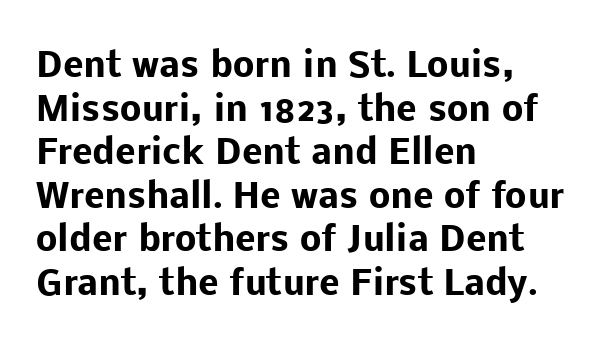
{"serif": "no", "italic": "no", "bold": "yes", "weight": "heavy", "width": "normal", "stroke_contrast": "low", "x_height": "medium", "monospaced": "no", "underline": "no", "align": "left", "line_spacing": "normal", "line_spacing_ratio": 1.28, "letter_spacing": "normal", "letter_spacing_em": 0.0, "glyph_px": 34}
